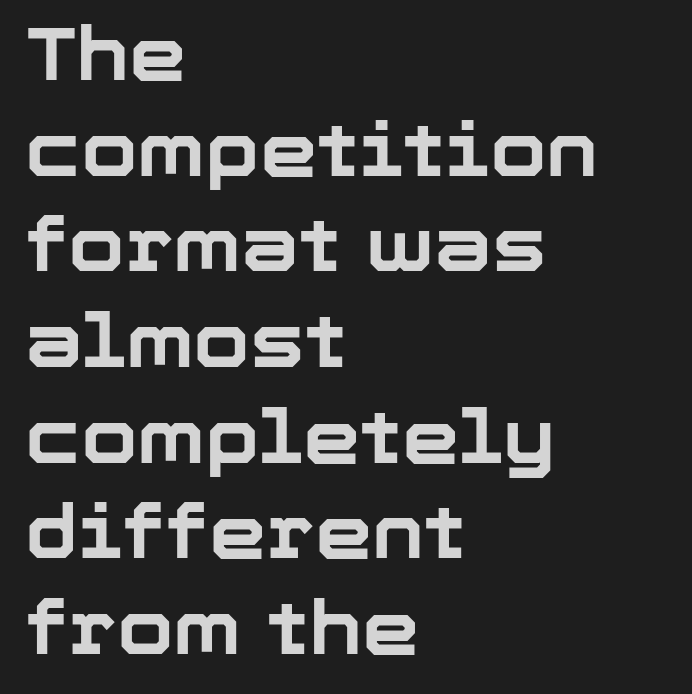
The compositor pushed each line to the left boundary. Stroke terminals: plain, sans-serif. Descenders hang freely into open space. This block has exactly the height ordinary leading produces. A typesetter would call this zero additional tracking.
